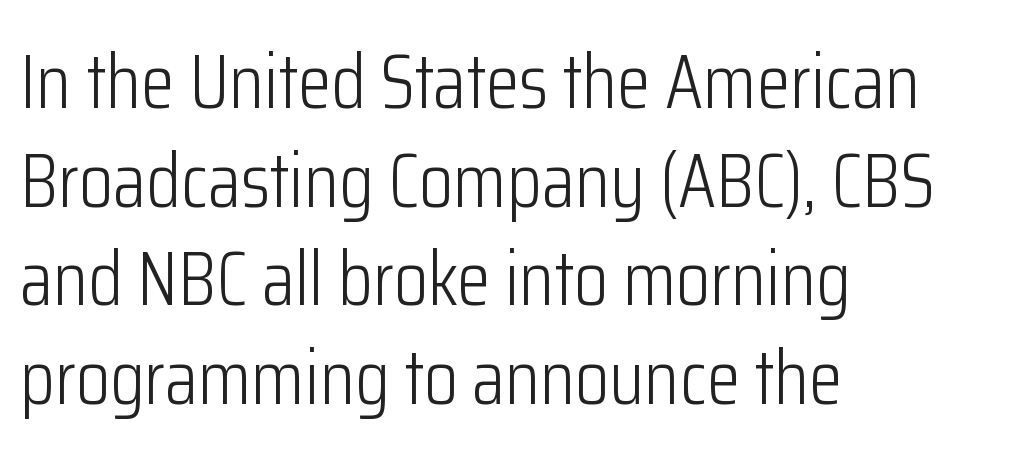
{"serif": "no", "italic": "no", "bold": "no", "weight": "light", "width": "condensed", "stroke_contrast": "low", "x_height": "medium", "monospaced": "no", "underline": "no", "align": "left", "line_spacing": "normal", "line_spacing_ratio": 1.28, "letter_spacing": "normal", "letter_spacing_em": 0.0, "glyph_px": 77}
